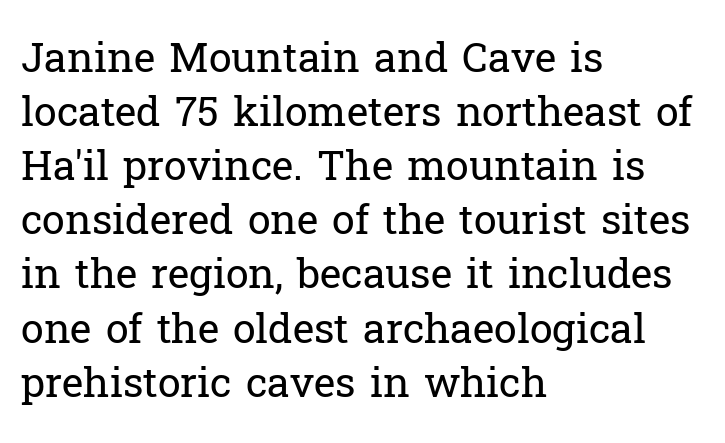
Caption: standard tracking, unaltered. The passage shown is typeset with a serif family. This is not heavy type; no bold has been used. Unmarked baselines from the first word to the last. Where is the straight margin? On the left.
